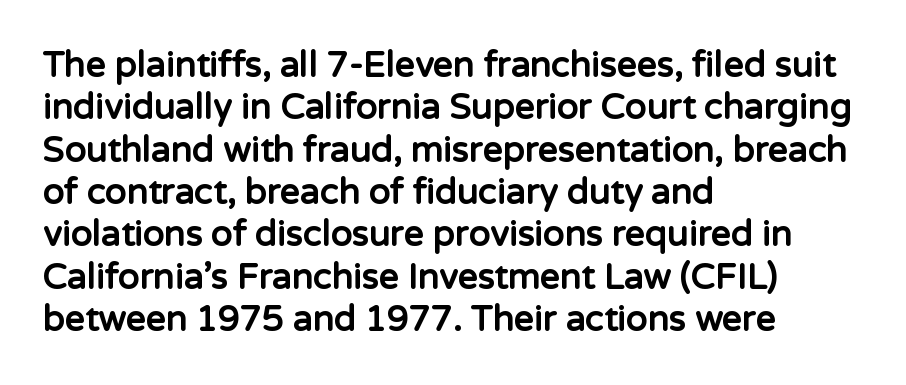
{"serif": "no", "italic": "no", "bold": "yes", "weight": "bold", "width": "normal", "stroke_contrast": "low", "x_height": "medium", "monospaced": "no", "underline": "no", "align": "left", "line_spacing_ratio": 1.21, "letter_spacing": "normal", "letter_spacing_em": 0.0, "glyph_px": 35}
